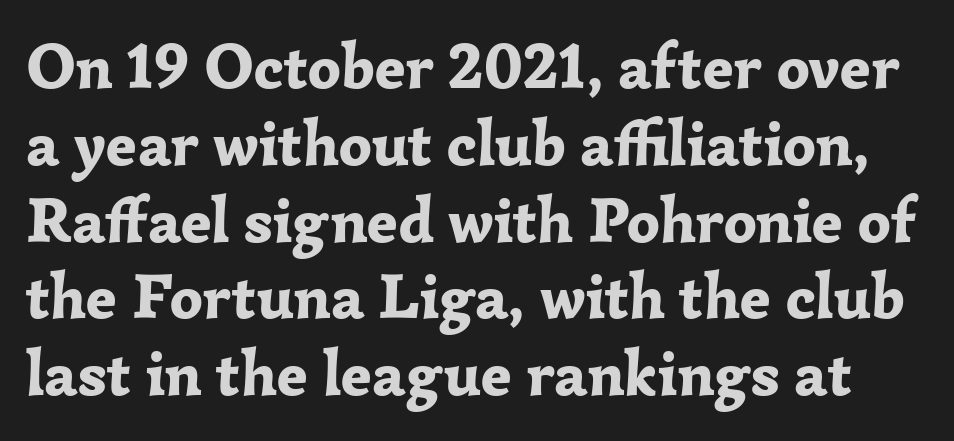
The image shows 64 px bold serif type, upright; set line spacing 1.2x, normal letter spacing, not underlined; low stroke contrast and a medium x-height.
